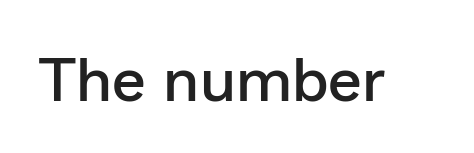
{"serif": "no", "italic": "no", "bold": "semi", "weight": "semibold", "width": "normal", "stroke_contrast": "low", "x_height": "medium", "monospaced": "no", "underline": "no", "letter_spacing": "normal", "letter_spacing_em": 0.0, "glyph_px": 61}
